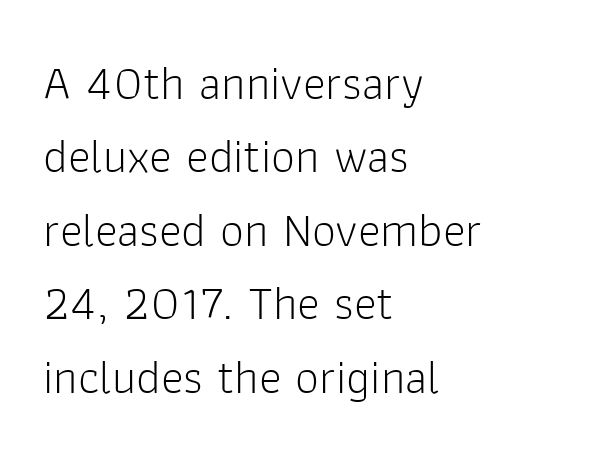
Q: Is the text bold? A: No.
Q: Is the text italic (slanted)? A: No, it is upright.
Q: Is the typeface a serif or a sans-serif typeface? A: Sans-serif.
Q: Is the text underlined? A: No.
Q: How is the paragraph aligned? A: Left-aligned.
Q: Is the spacing between letters normal or unusually wide? A: Normal.
Q: Is the spacing between lines tight, normal or loose? A: Normal.
Q: Width (condensed, normal, or wide)? A: Normal.
Q: Stroke contrast? A: Low.
Q: x-height? A: Medium.
Q: Monospaced? A: No.
